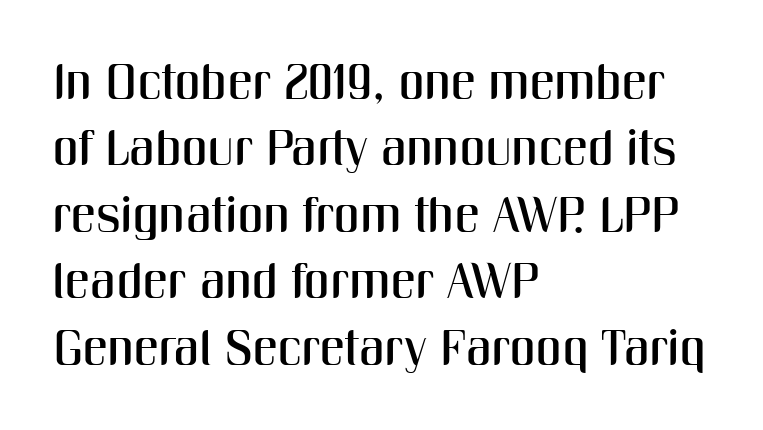
{"serif": "no", "italic": "no", "width": "condensed", "stroke_contrast": "medium", "x_height": "medium", "monospaced": "no", "underline": "no", "align": "left", "line_spacing": "normal", "line_spacing_ratio": 1.33, "letter_spacing": "normal", "letter_spacing_em": 0.0, "glyph_px": 50}
